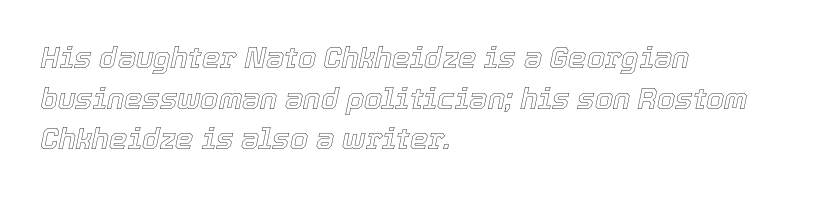
Q: Is the text italic (slanted)? A: Yes, it leans right by about 12 degrees.
Q: Is the text underlined? A: No.
Q: How is the paragraph aligned? A: Left-aligned.
Q: Is the spacing between letters normal or unusually wide? A: Normal.
Q: Is the spacing between lines tight, normal or loose? A: Normal.
Q: Width (condensed, normal, or wide)? A: Normal.
Q: x-height? A: Medium.
Q: Monospaced? A: No.
